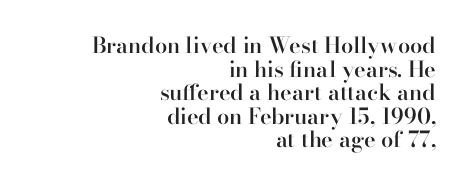
{"italic": "no", "bold": "semi", "underline": "no", "align": "right", "line_spacing": "tight", "line_spacing_ratio": 1.07, "letter_spacing": "normal", "letter_spacing_em": 0.0, "glyph_px": 22}
